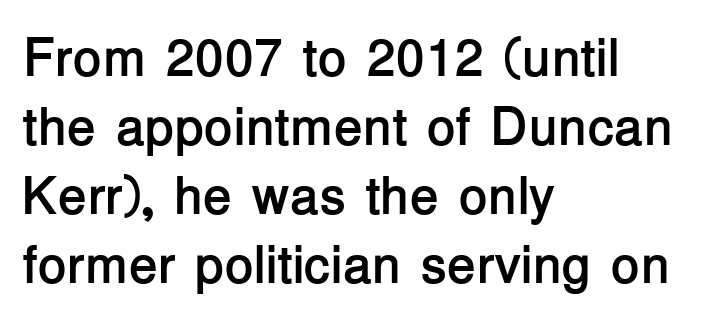
{"serif": "no", "italic": "no", "bold": "yes", "weight": "semibold", "width": "normal", "stroke_contrast": "low", "x_height": "medium", "monospaced": "no", "underline": "no", "align": "left", "line_spacing": "normal", "line_spacing_ratio": 1.3, "letter_spacing": "normal", "letter_spacing_em": 0.0, "glyph_px": 53}
